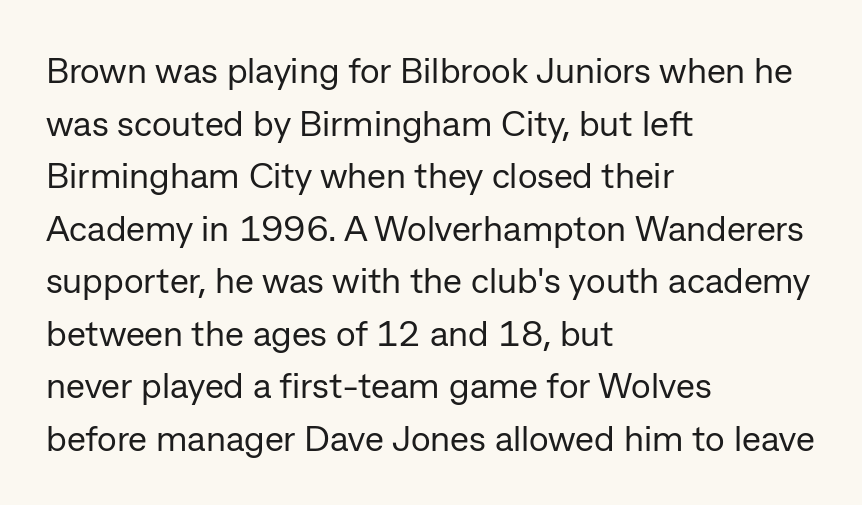
Q: Is the text bold? A: No.
Q: Is the text italic (slanted)? A: No, it is upright.
Q: Is the typeface a serif or a sans-serif typeface? A: Sans-serif.
Q: Is the text underlined? A: No.
Q: How is the paragraph aligned? A: Left-aligned.
Q: Is the spacing between letters normal or unusually wide? A: Normal.
Q: Is the spacing between lines tight, normal or loose? A: Normal.
Q: Width (condensed, normal, or wide)? A: Normal.
Q: Stroke contrast? A: Low.
Q: x-height? A: Medium.
Q: Monospaced? A: No.
